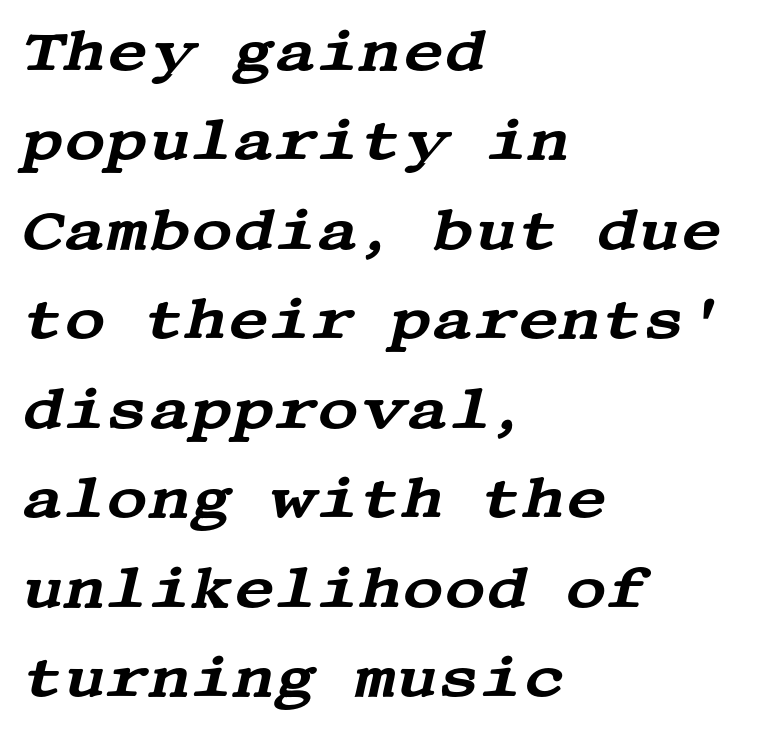
{"serif": "yes", "italic": "yes", "lean": "right", "slant_degrees": 13, "width": "wide", "stroke_contrast": "medium", "x_height": "large", "underline": "no", "align": "left", "line_spacing": "normal", "line_spacing_ratio": 1.57, "letter_spacing": "normal", "letter_spacing_em": 0.0, "glyph_px": 57}
